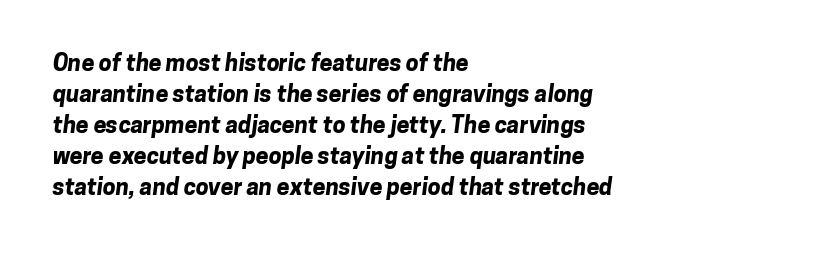
The image shows 23 px bold type; set left-aligned, normal line spacing (1.35x), normal letter spacing, not underlined.
